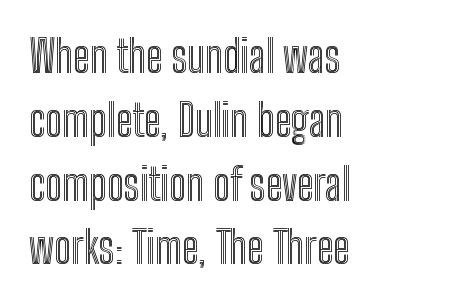
This rendering features lettering with no underline. Vertical spacing — default. Layout note: lines flush left. Here the designer chose a conventional face with non-uniform glyph widths. Default kerning and tracking; the words read as compact shapes. Ascenders rise straight up at ninety degrees.
